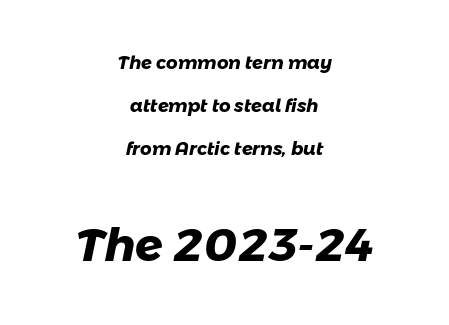
The image shows 46 px heavy sans-serif type; set centered, loose line spacing (2.38x), normal letter spacing, not underlined; the second (bottom) block is 2.56x larger; low stroke contrast and a medium x-height.
